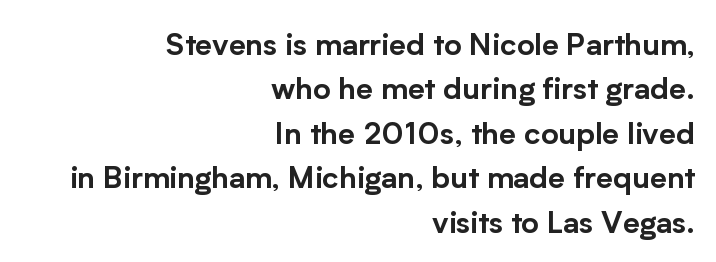
Q: Is the text italic (slanted)? A: No, it is upright.
Q: Is the typeface a serif or a sans-serif typeface? A: Sans-serif.
Q: Is the text underlined? A: No.
Q: How is the paragraph aligned? A: Right-aligned.
Q: Is the spacing between letters normal or unusually wide? A: Normal.
Q: Is the spacing between lines tight, normal or loose? A: Normal.
Q: Width (condensed, normal, or wide)? A: Normal.
Q: Stroke contrast? A: Low.
Q: x-height? A: Medium.
Q: Monospaced? A: No.
